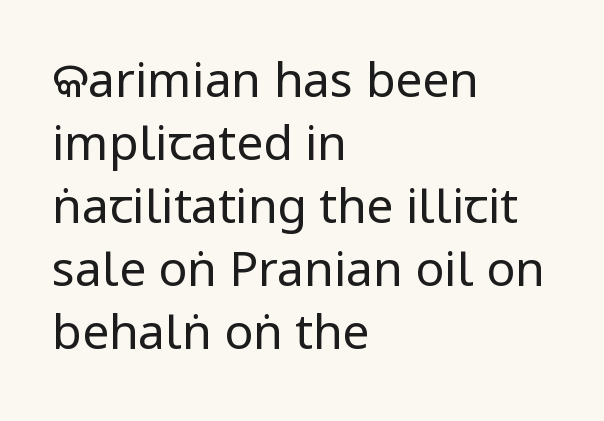
Q: Is the text bold? A: No.
Q: Is the text italic (slanted)? A: No, it is upright.
Q: Is the typeface a serif or a sans-serif typeface? A: Sans-serif.
Q: Is the text underlined? A: No.
Q: How is the paragraph aligned? A: Left-aligned.
Q: Is the spacing between letters normal or unusually wide? A: Normal.
Q: Is the spacing between lines tight, normal or loose? A: Normal.
Q: Width (condensed, normal, or wide)? A: Condensed.
Q: Stroke contrast? A: Low.
Q: x-height? A: Large.
Q: Monospaced? A: No.
